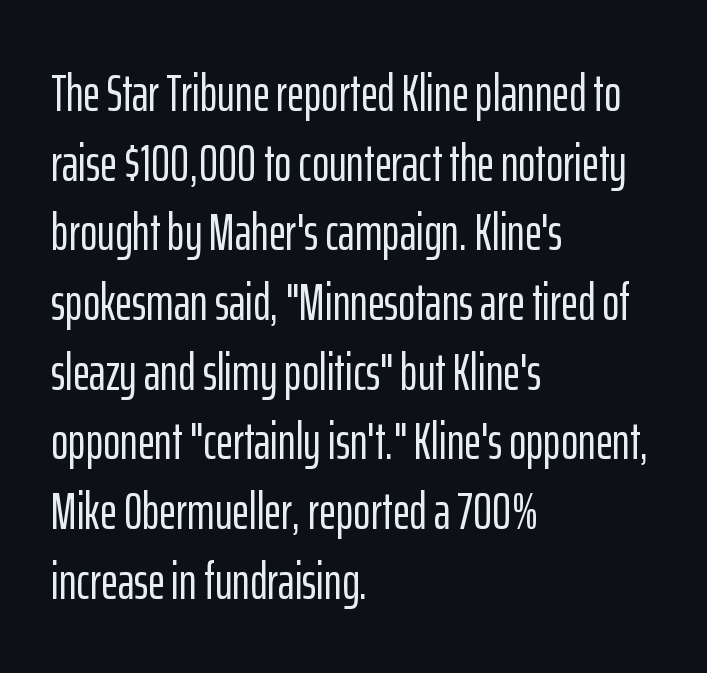
{"serif": "no", "italic": "no", "width": "condensed", "stroke_contrast": "low", "x_height": "medium", "monospaced": "no", "underline": "no", "align": "left", "line_spacing": "normal", "line_spacing_ratio": 1.34, "letter_spacing": "normal", "letter_spacing_em": 0.0, "glyph_px": 52}
